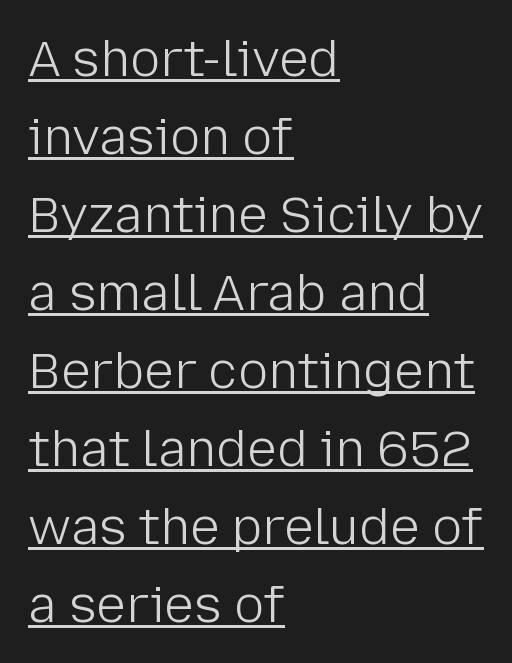
{"serif": "no", "italic": "no", "bold": "no", "weight": "light", "width": "normal", "stroke_contrast": "low", "x_height": "medium", "monospaced": "no", "underline": "yes", "align": "left", "line_spacing": "normal", "line_spacing_ratio": 1.56, "letter_spacing": "normal", "letter_spacing_em": 0.0, "glyph_px": 50}
